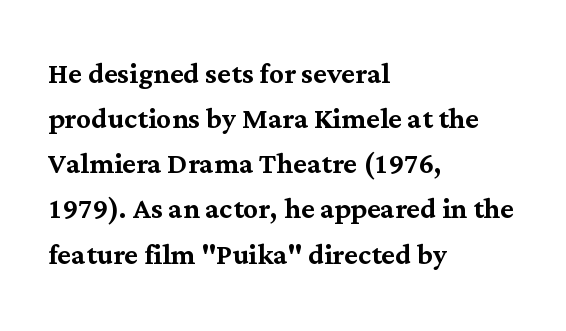
The image shows 37 px serif type, upright; set left-aligned, line spacing 1.22x, normal letter spacing, not underlined; medium stroke contrast and a medium x-height.
